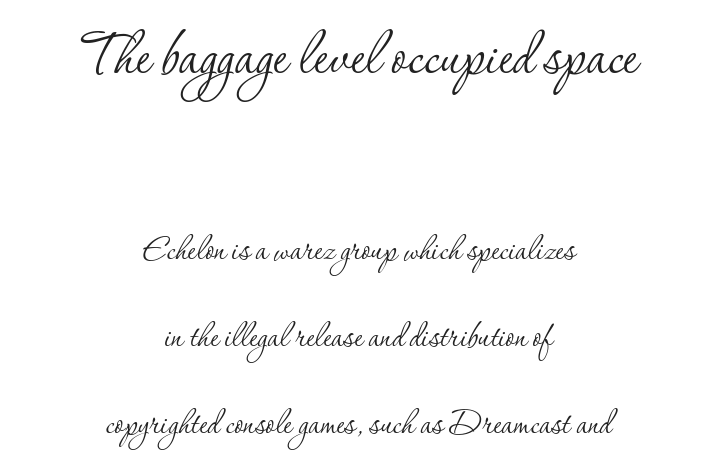
{"serif": "yes", "bold": "no", "weight": "thin", "width": "normal", "stroke_contrast": "low", "x_height": "small", "monospaced": "no", "underline": "no", "align": "center", "line_spacing": "loose", "line_spacing_ratio": 2.12, "letter_spacing": "normal", "letter_spacing_em": 0.0, "larger_block": "first", "size_ratio": 1.76, "glyph_px": 72}
